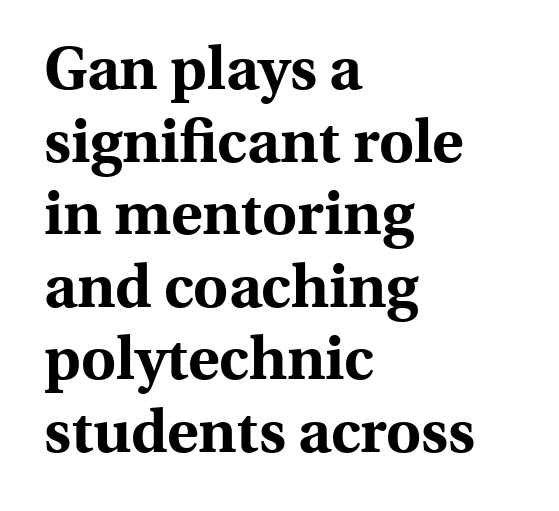
Q: Is the text bold? A: Yes.
Q: Is the text italic (slanted)? A: No, it is upright.
Q: Is the typeface a serif or a sans-serif typeface? A: Serif.
Q: Is the text underlined? A: No.
Q: How is the paragraph aligned? A: Left-aligned.
Q: Is the spacing between letters normal or unusually wide? A: Normal.
Q: Width (condensed, normal, or wide)? A: Normal.
Q: x-height? A: Medium.
Q: Monospaced? A: No.
